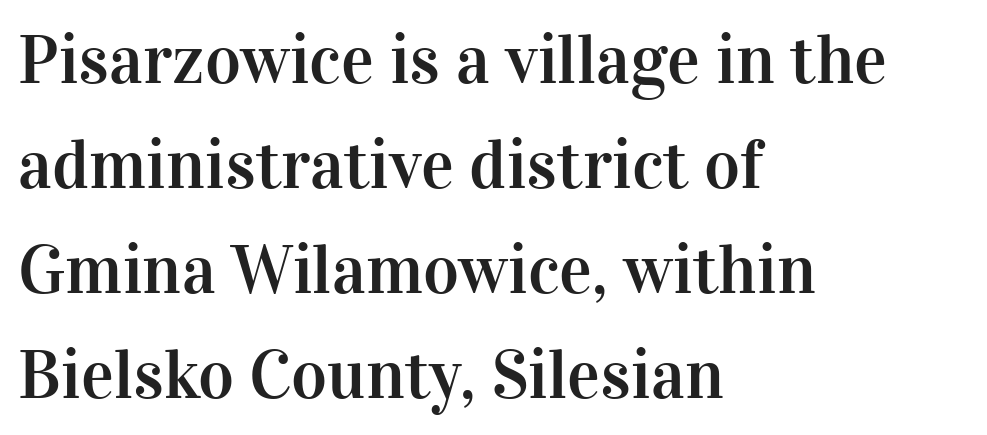
Q: Is the text italic (slanted)? A: No, it is upright.
Q: Is the typeface a serif or a sans-serif typeface? A: Serif.
Q: Is the text underlined? A: No.
Q: How is the paragraph aligned? A: Left-aligned.
Q: Is the spacing between letters normal or unusually wide? A: Normal.
Q: Is the spacing between lines tight, normal or loose? A: Normal.
Q: Width (condensed, normal, or wide)? A: Normal.
Q: Stroke contrast? A: High.
Q: x-height? A: Medium.
Q: Monospaced? A: No.
